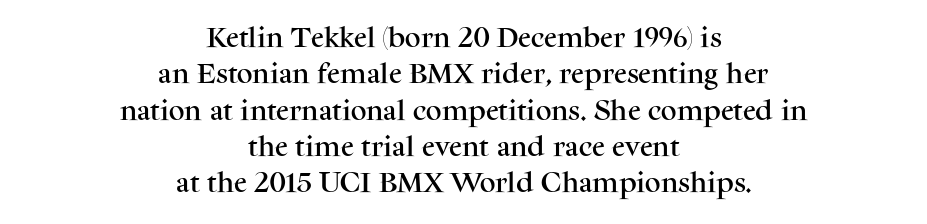
The image shows 22 px text type, upright; set centered, normal line spacing (1.65x), normal letter spacing, not underlined.
